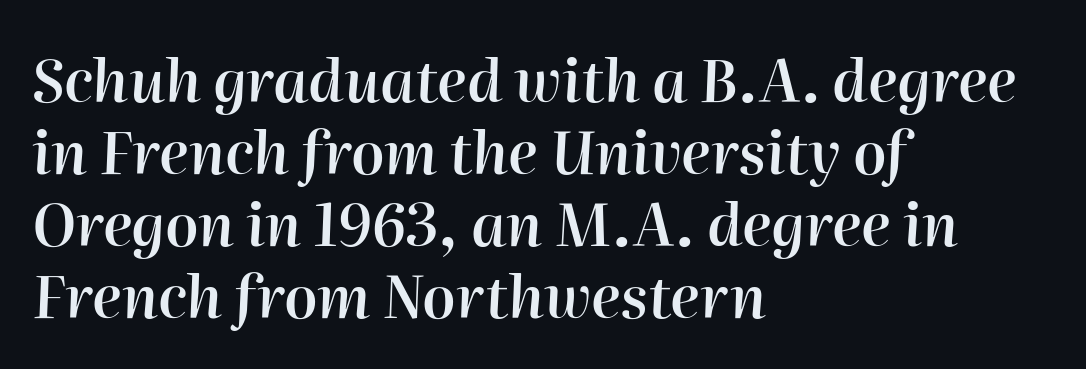
The image shows 59 px semibold type, italic (leaning right); set left-aligned, line spacing 1.22x, normal letter spacing, not underlined; high stroke contrast and a medium x-height.
